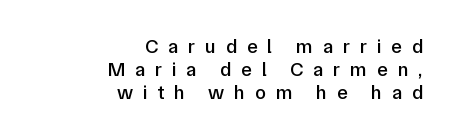
Q: Is the text italic (slanted)? A: No, it is upright.
Q: Is the text underlined? A: No.
Q: How is the paragraph aligned? A: Right-aligned.
Q: Is the spacing between letters normal or unusually wide? A: Unusually wide.
